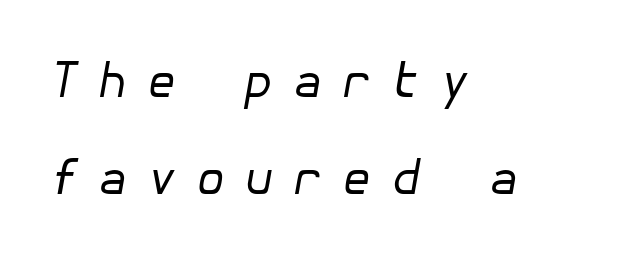
Q: Is the text bold? A: No.
Q: Is the text italic (slanted)? A: Yes, it leans right by about 10 degrees.
Q: Is the text underlined? A: No.
Q: How is the paragraph aligned? A: Left-aligned.
Q: Is the spacing between letters normal or unusually wide? A: Unusually wide.
Q: Is the spacing between lines tight, normal or loose? A: Loose.
Q: Width (condensed, normal, or wide)? A: Normal.
Q: Stroke contrast? A: Low.
Q: x-height? A: Medium.
